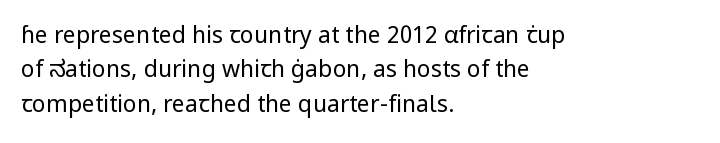
The vertical gap from one line to the next is medium. These lines were composed using upright roman letters. Horizontal alignment here is leftward, the default for most running prose. The gaps between neighbouring characters are ordinary and unremarkable. Weight: regular or lighter.
